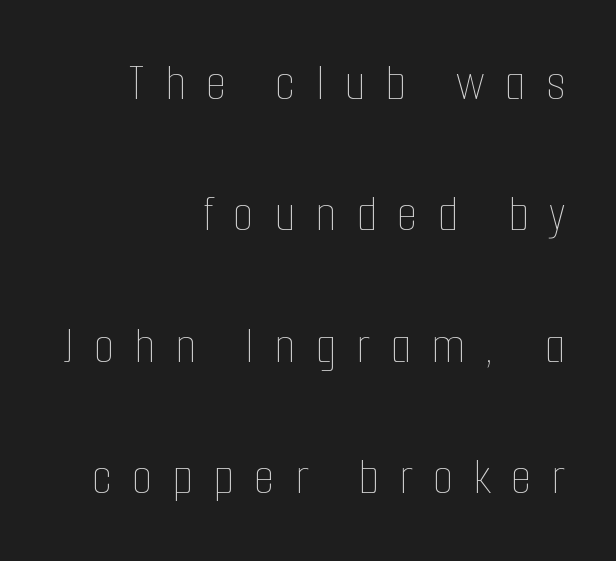
Q: Is the text bold? A: No.
Q: Is the text italic (slanted)? A: No, it is upright.
Q: Is the text underlined? A: No.
Q: How is the paragraph aligned? A: Right-aligned.
Q: Is the spacing between letters normal or unusually wide? A: Unusually wide.
Q: Is the spacing between lines tight, normal or loose? A: Loose.
Q: Width (condensed, normal, or wide)? A: Condensed.
Q: Stroke contrast? A: Low.
Q: x-height? A: Medium.
Q: Monospaced? A: No.
